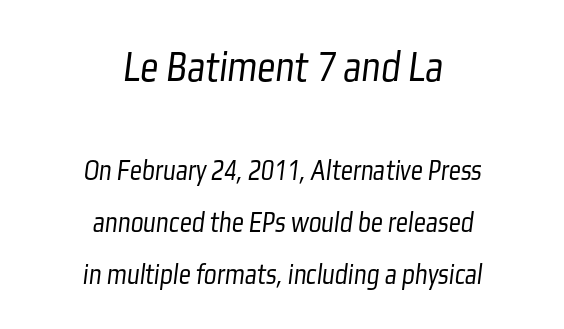
The image shows 45 px light, condensed sans-serif type; set centered, line spacing 1.72x, normal letter spacing, not underlined; the first (top) block is 1.5x larger; low stroke contrast and a medium x-height.
